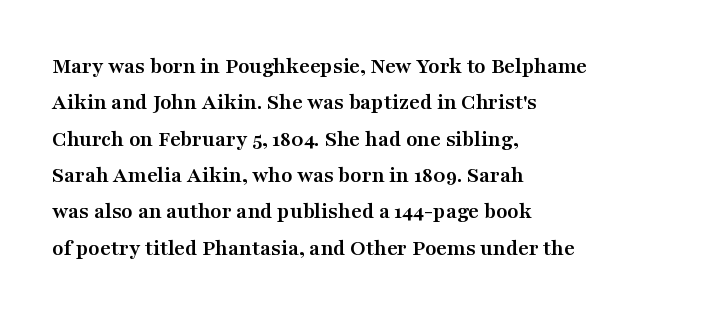
{"italic": "no", "bold": "yes", "underline": "no", "align": "left", "line_spacing": "normal", "line_spacing_ratio": 1.58, "letter_spacing": "normal", "letter_spacing_em": 0.0, "glyph_px": 23}
